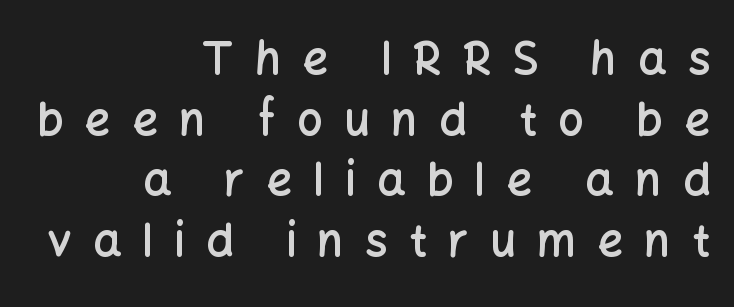
The image shows 45 px semibold sans-serif type, upright; set right-aligned, normal line spacing (1.35x), unusually wide letter spacing (+0.47 em), not underlined; low stroke contrast and a medium x-height.
